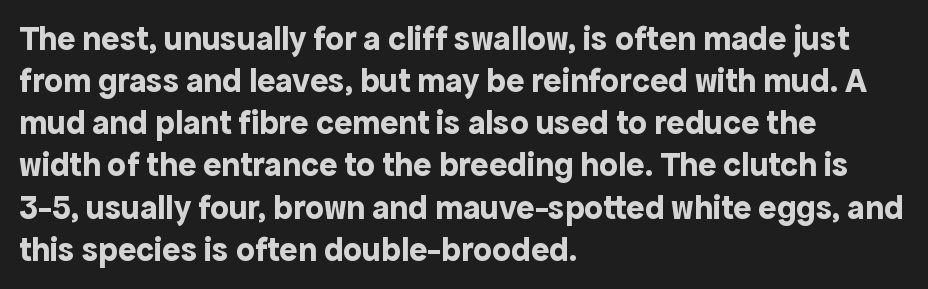
The image shows 34 px bold sans-serif type, upright; set left-aligned, line spacing 1.24x, normal letter spacing, not underlined; a medium x-height.
